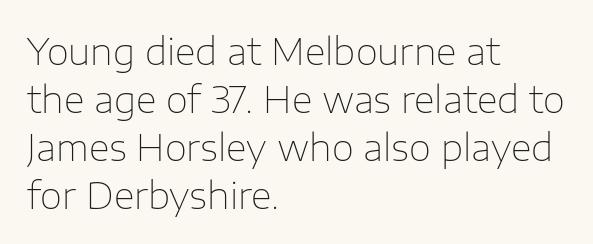
Q: Is the text bold? A: No.
Q: Is the text italic (slanted)? A: No, it is upright.
Q: Is the typeface a serif or a sans-serif typeface? A: Sans-serif.
Q: Is the text underlined? A: No.
Q: How is the paragraph aligned? A: Left-aligned.
Q: Is the spacing between letters normal or unusually wide? A: Normal.
Q: Is the spacing between lines tight, normal or loose? A: Normal.
Q: Width (condensed, normal, or wide)? A: Normal.
Q: Stroke contrast? A: Low.
Q: x-height? A: Medium.
Q: Monospaced? A: No.
